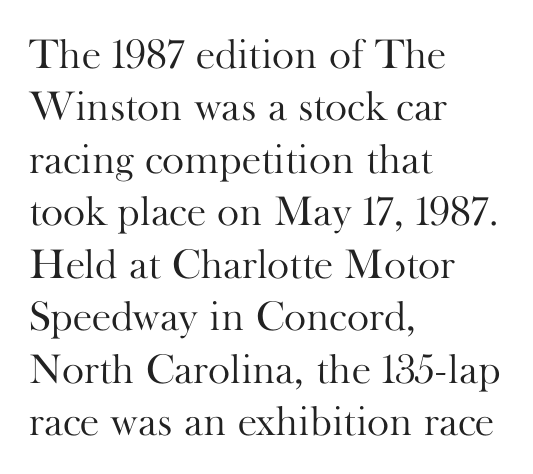
Q: Is the text bold? A: No.
Q: Is the text italic (slanted)? A: No, it is upright.
Q: Is the typeface a serif or a sans-serif typeface? A: Serif.
Q: Is the text underlined? A: No.
Q: How is the paragraph aligned? A: Left-aligned.
Q: Is the spacing between letters normal or unusually wide? A: Normal.
Q: Is the spacing between lines tight, normal or loose? A: Normal.
Q: Width (condensed, normal, or wide)? A: Normal.
Q: Stroke contrast? A: High.
Q: x-height? A: Small.
Q: Monospaced? A: No.
